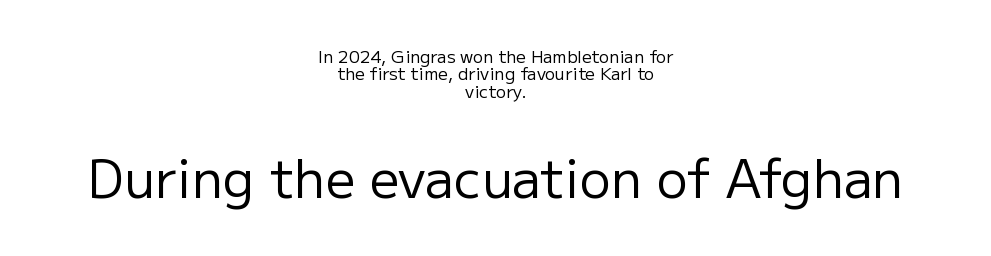
Q: Is the text bold? A: No.
Q: Is the text italic (slanted)? A: No, it is upright.
Q: Is the typeface a serif or a sans-serif typeface? A: Sans-serif.
Q: Is the text underlined? A: No.
Q: How is the paragraph aligned? A: Centered.
Q: Is the spacing between letters normal or unusually wide? A: Normal.
Q: Is the spacing between lines tight, normal or loose? A: Tight.
Q: Which block of text is set in a larger size, the first (top) or the second (bottom)? A: The second (bottom) one.
Q: Width (condensed, normal, or wide)? A: Normal.
Q: Stroke contrast? A: Low.
Q: x-height? A: Medium.
Q: Monospaced? A: No.
